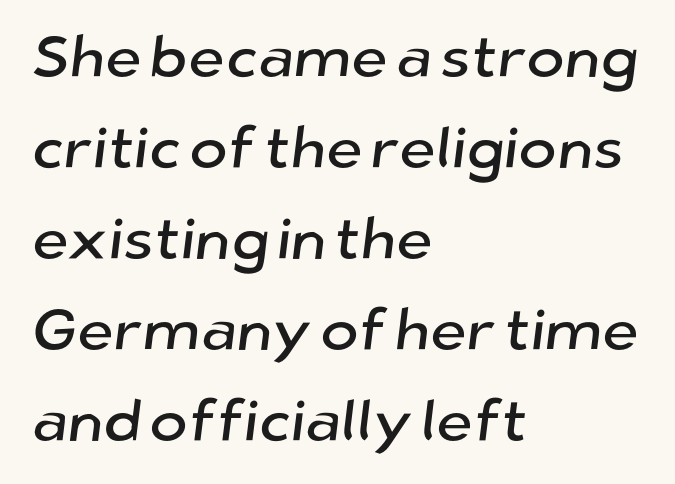
Q: Is the typeface a serif or a sans-serif typeface? A: Sans-serif.
Q: Is the text underlined? A: No.
Q: How is the paragraph aligned? A: Left-aligned.
Q: Is the spacing between letters normal or unusually wide? A: Normal.
Q: Is the spacing between lines tight, normal or loose? A: Normal.
Q: Width (condensed, normal, or wide)? A: Normal.
Q: Stroke contrast? A: Low.
Q: x-height? A: Medium.
Q: Monospaced? A: No.
